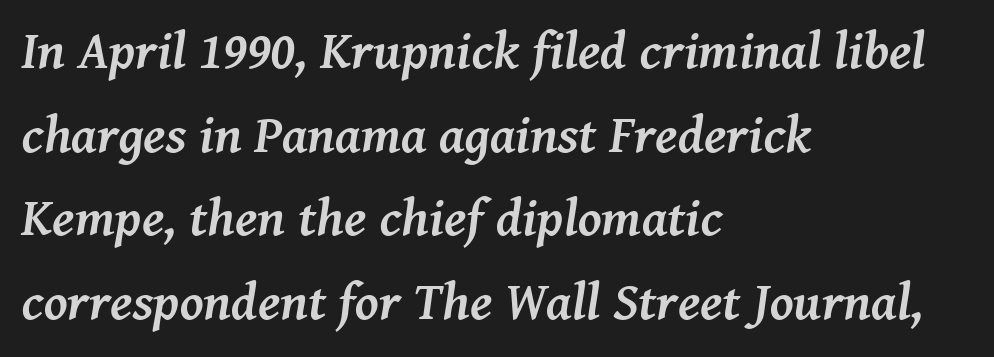
Q: Is the text bold? A: Yes.
Q: Is the text italic (slanted)? A: Yes, it leans right by about 8 degrees.
Q: Is the typeface a serif or a sans-serif typeface? A: Serif.
Q: Is the text underlined? A: No.
Q: How is the paragraph aligned? A: Left-aligned.
Q: Is the spacing between letters normal or unusually wide? A: Normal.
Q: Is the spacing between lines tight, normal or loose? A: Normal.
Q: Width (condensed, normal, or wide)? A: Normal.
Q: Stroke contrast? A: Medium.
Q: x-height? A: Medium.
Q: Monospaced? A: No.
